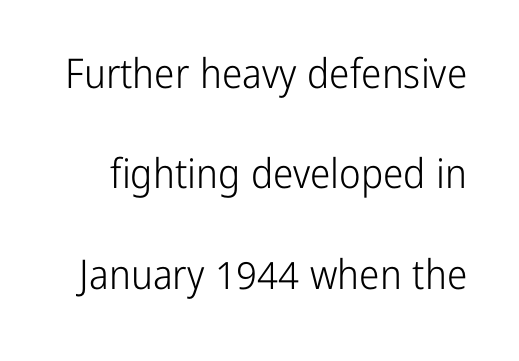
The image shows 41 px light, condensed sans-serif type, upright; set loose line spacing (2.45x), normal letter spacing, not underlined; low stroke contrast and a medium x-height.
